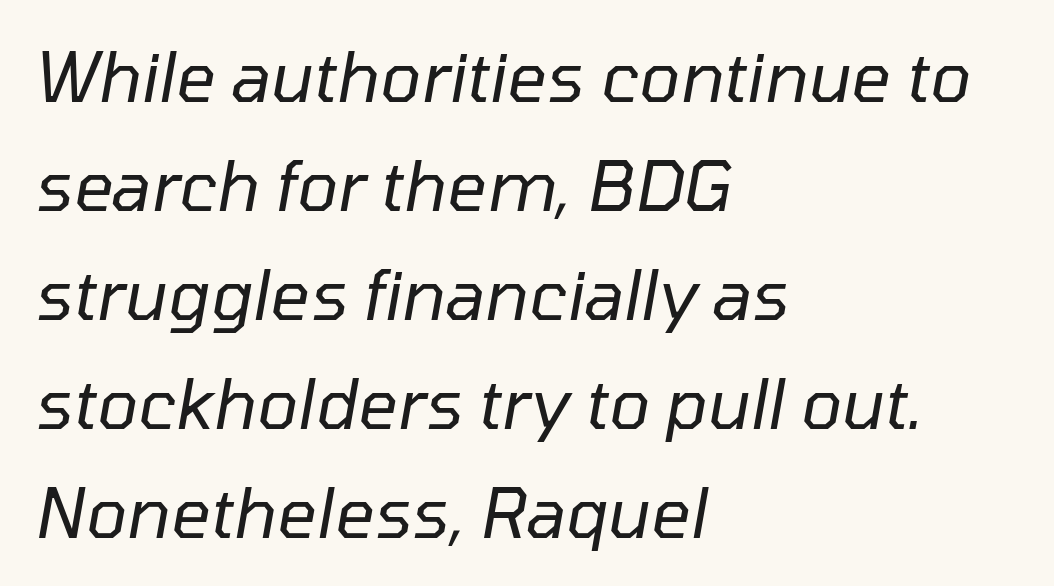
The image shows 69 px regular-weight type, italic (leaning right); set left-aligned, normal line spacing (1.58x), normal letter spacing, not underlined; low stroke contrast and a medium x-height.
